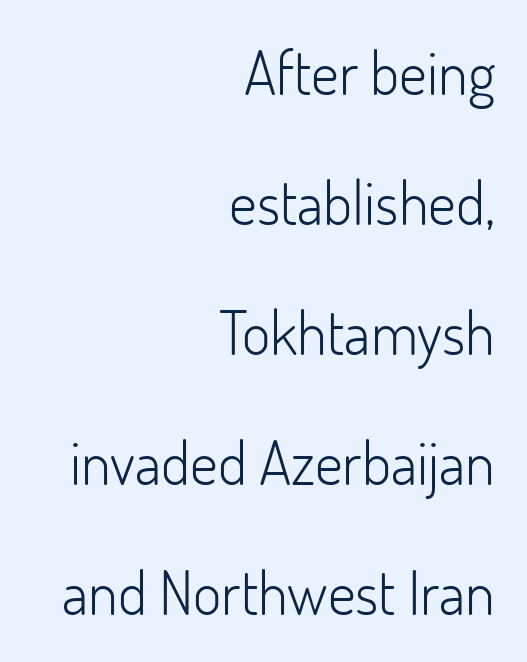
If you measured baseline to baseline, you'd find a long distance. Does the copy run flush right? Yes — the right margin is perfectly even. These lines keep a tight, regular rhythm from letter to letter. The passage shown is typed in a proportional face where columns would drift. These lines were composed using upright roman letters.
